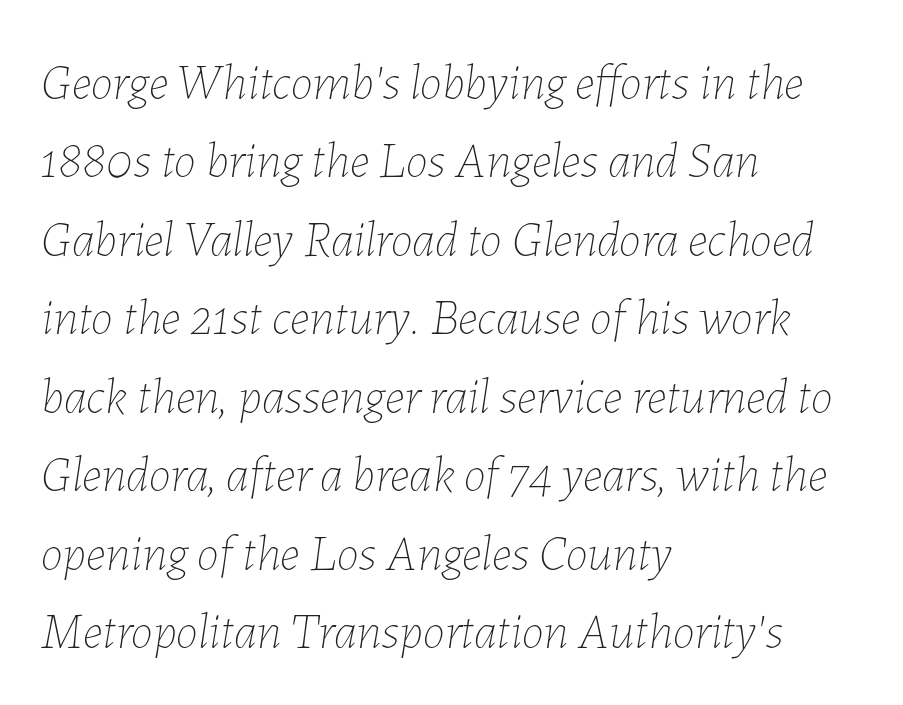
Q: Is the text bold? A: No.
Q: Is the text italic (slanted)? A: Yes, it leans right by about 7 degrees.
Q: Is the text underlined? A: No.
Q: How is the paragraph aligned? A: Left-aligned.
Q: Is the spacing between letters normal or unusually wide? A: Normal.
Q: Is the spacing between lines tight, normal or loose? A: Normal.
Q: Width (condensed, normal, or wide)? A: Normal.
Q: Stroke contrast? A: Low.
Q: x-height? A: Medium.
Q: Monospaced? A: No.
